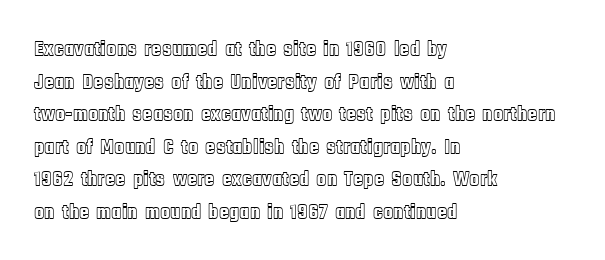
The line-height multiplier appears to be the usual default. Posture: straight, roman, zero tilt. This sample uses plain, unmodified letter spacing. No word sits above an underline.
